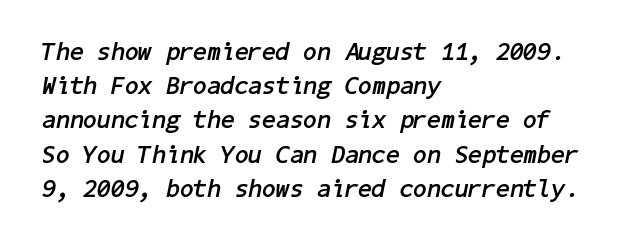
Check the space under the baseline: it is left empty. Strong, thick strokes mark this as bold type. The typesetter chose a ragged-right arrangement here. Characters follow at the spacing the type designer built in.
